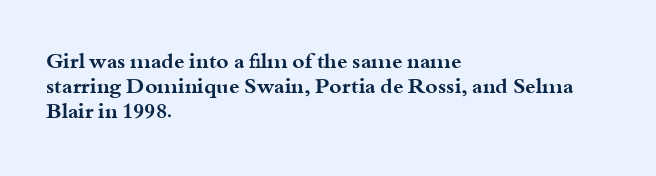
Q: Is the text bold? A: Yes.
Q: Is the text italic (slanted)? A: No, it is upright.
Q: Is the text underlined? A: No.
Q: How is the paragraph aligned? A: Left-aligned.
Q: Is the spacing between letters normal or unusually wide? A: Normal.
